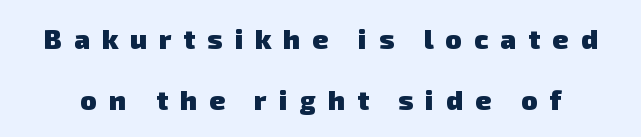
Q: Is the text bold? A: Yes.
Q: Is the text underlined? A: No.
Q: Is the spacing between letters normal or unusually wide? A: Unusually wide.
Q: Is the spacing between lines tight, normal or loose? A: Loose.
